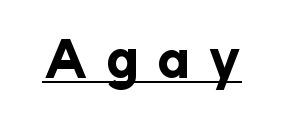
These lines have a slow, spaced-out rhythm from letter to letter. Italic? Not at all — the glyphs are vertical. Nope, no serifs anywhere on these letters. You could not count columns in this text — the font is proportionally spaced. Typesetter's note: full bold, strokes at maximum text heaviness.
